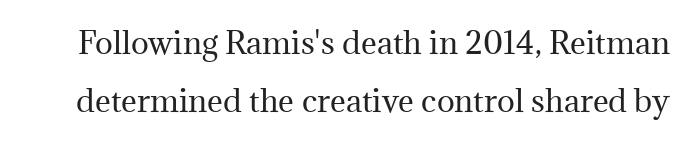
Varying glyph widths throughout — classic text-font behaviour. Check under the words: just untouched page. Whoever set this chose breathing room over compactness in the vertical rhythm. Weight: regular or lighter. Between one letter and the next there's only the usual sliver of space. This sample uses an upright cut, with every glyph sitting square on the baseline.
